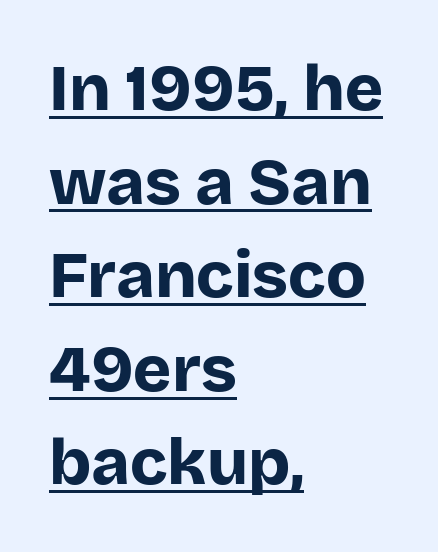
These lines are rendered in a variable-pitch font. Interline gaps are of average width in this sample. Underline: present. Does the lettering tilt? It doesn't — this is upright. Stroke terminals: plain, sans-serif. Its strokes are broad and dark, the hallmark of bold type.
